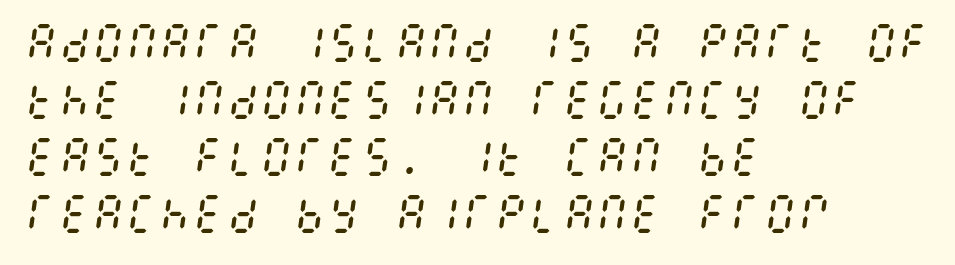
The image shows 42 px regular-weight, condensed type, italic (leaning right); set left-aligned, normal line spacing (1.36x), normal letter spacing, not underlined; medium stroke contrast and a large x-height.
